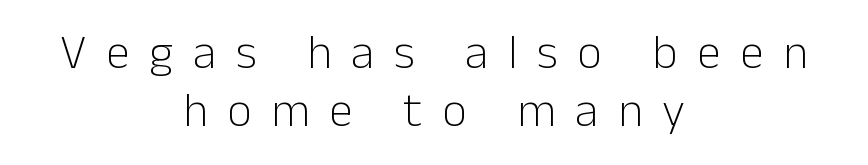
{"serif": "no", "italic": "no", "bold": "no", "weight": "light", "width": "normal", "stroke_contrast": "low", "x_height": "medium", "monospaced": "no", "underline": "no", "align": "center", "line_spacing_ratio": 1.2, "letter_spacing": "wide", "letter_spacing_em": 0.41, "glyph_px": 48}
